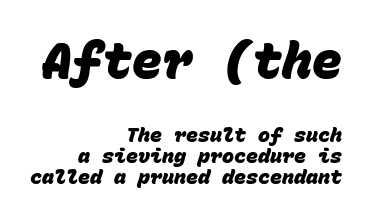
Summary of vertical rhythm: compact, with narrow interline spacing. The words here are not underlined. Which of the two is more prominent by size? The first, at the top. Bold? Absolutely — the strokes are thick and heavy. Is this a fixed-width face? Yes — each glyph sits in an identical cell. Characters follow at the spacing the type designer built in.
